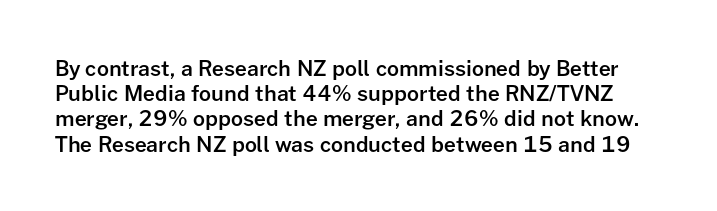
Bare-footed words on every line. How are the letters spaced? Ordinarily, with no added tracking. If you drew a line through each stem, it would be perfectly vertical. Does the weight exceed regular? Yes, but only to semibold.
